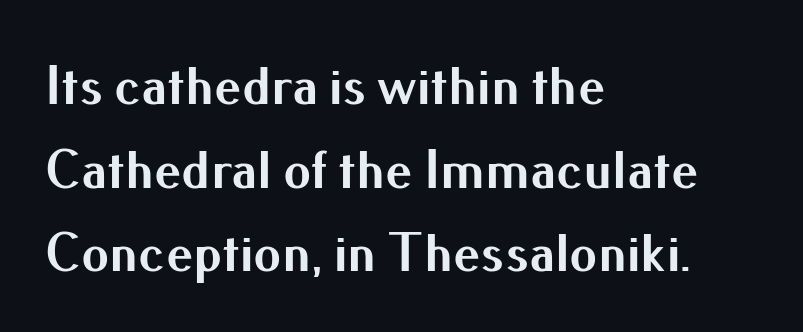
{"serif": "no", "italic": "no", "bold": "yes", "weight": "bold", "width": "normal", "stroke_contrast": "medium", "x_height": "small", "monospaced": "no", "underline": "no", "align": "left", "line_spacing": "normal", "line_spacing_ratio": 1.52, "letter_spacing": "normal", "letter_spacing_em": 0.0, "glyph_px": 55}
